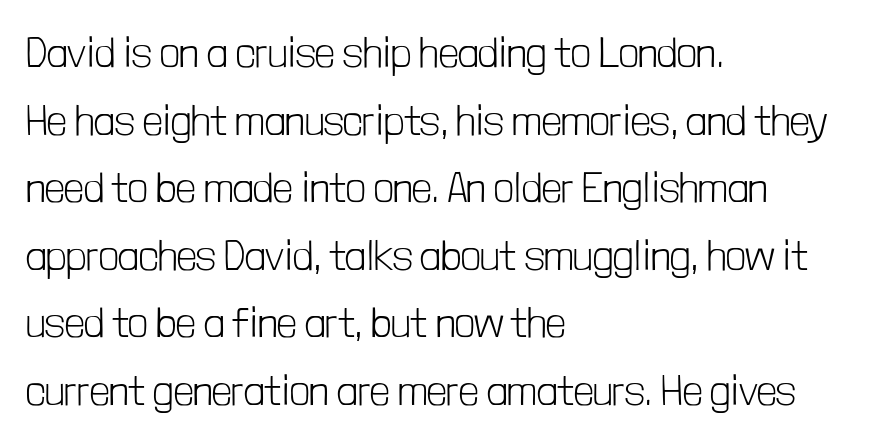
Italic: no, the glyphs are upright roman. The glyphs are unaccompanied by any horizontal stroke below them. Horizontal alignment here is leftward, the default for most running prose. Stems here are at most as thick as an everyday book face. This block has exactly the height ordinary leading produces.
